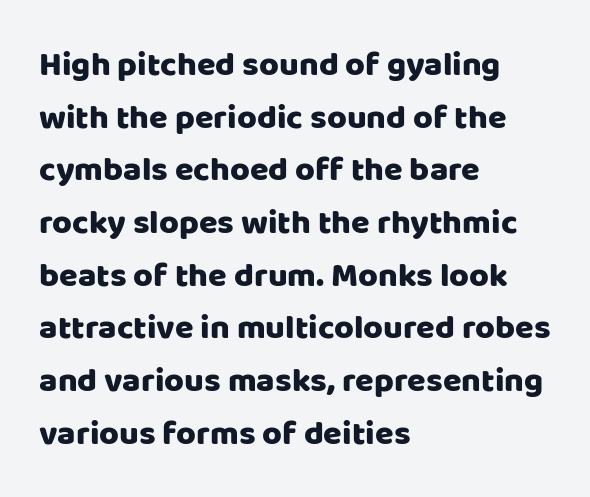
{"serif": "no", "italic": "no", "width": "normal", "stroke_contrast": "low", "x_height": "large", "monospaced": "no", "underline": "no", "align": "left", "line_spacing": "normal", "line_spacing_ratio": 1.55, "letter_spacing": "normal", "letter_spacing_em": 0.0, "glyph_px": 34}
